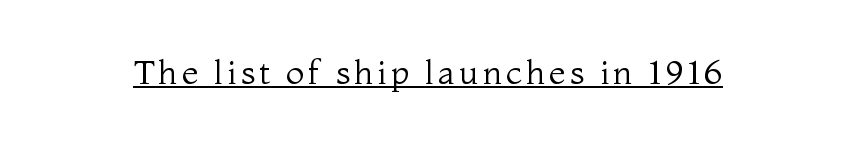
Emphasis is given by a line drawn under the lettering. The weight would be labelled regular, book, light, or lighter still. Character widths vary here, with narrow letters taking less room than wide ones. If you drew a line through each stem, it would be perfectly vertical.
